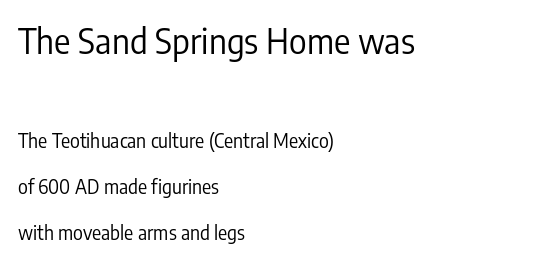
The image shows 34 px regular-weight, condensed sans-serif type, upright; set left-aligned, loose line spacing (2.43x), normal letter spacing, not underlined; the first (top) block is 1.79x larger; low stroke contrast and a medium x-height.
